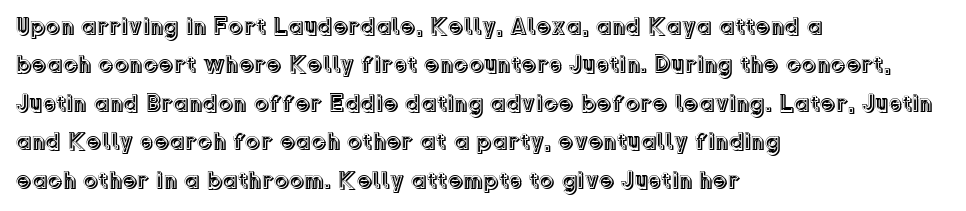
Q: Is the text italic (slanted)? A: No, it is upright.
Q: Is the text underlined? A: No.
Q: How is the paragraph aligned? A: Left-aligned.
Q: Is the spacing between letters normal or unusually wide? A: Normal.
Q: Is the spacing between lines tight, normal or loose? A: Normal.
